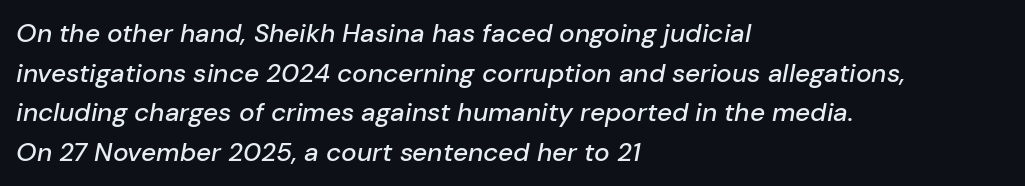
The image shows 26 px text type, italic (leaning right); set left-aligned, normal line spacing (1.52x), normal letter spacing, not underlined.
